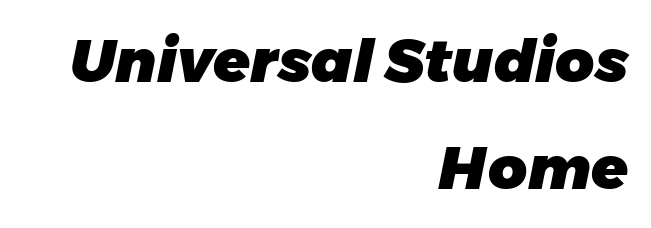
Characters are canted at an angle relative to the baseline's perpendicular. Strong, thick strokes mark this as bold type. Character widths vary here, with narrow letters taking less room than wide ones. Every row of glyphs terminates at an identical x-position on the right.
